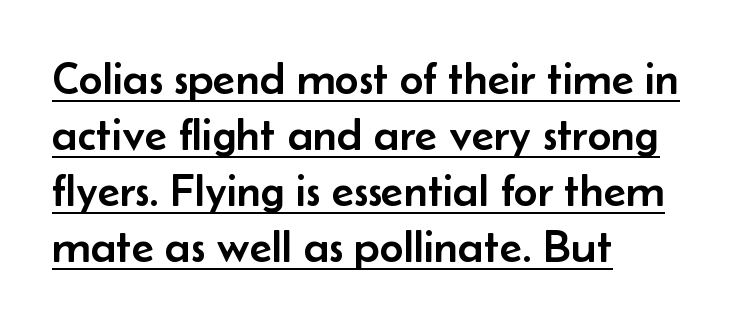
The image shows 46 px sans-serif type, upright; set left-aligned, line spacing 1.22x, normal letter spacing, underlined; low stroke contrast and a small x-height.
